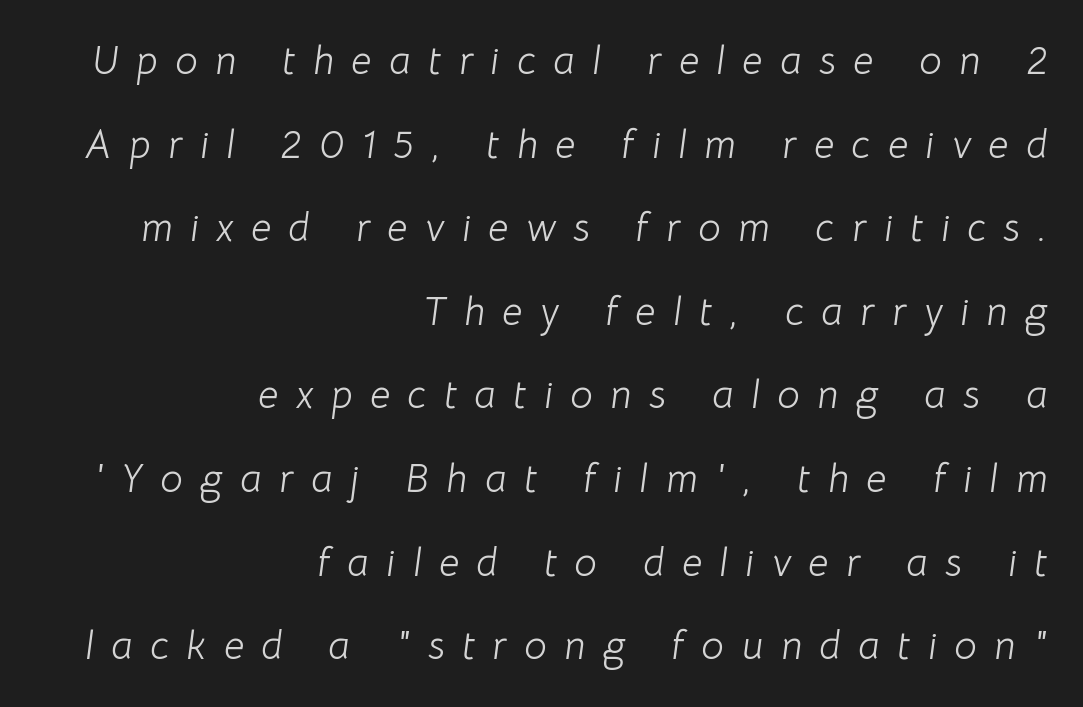
Q: Is the text bold? A: No.
Q: Is the text italic (slanted)? A: Yes, it leans right by about 8 degrees.
Q: Is the text underlined? A: No.
Q: How is the paragraph aligned? A: Right-aligned.
Q: Is the spacing between letters normal or unusually wide? A: Unusually wide.
Q: Is the spacing between lines tight, normal or loose? A: Loose.
Q: Width (condensed, normal, or wide)? A: Normal.
Q: Stroke contrast? A: Low.
Q: x-height? A: Medium.
Q: Monospaced? A: No.
